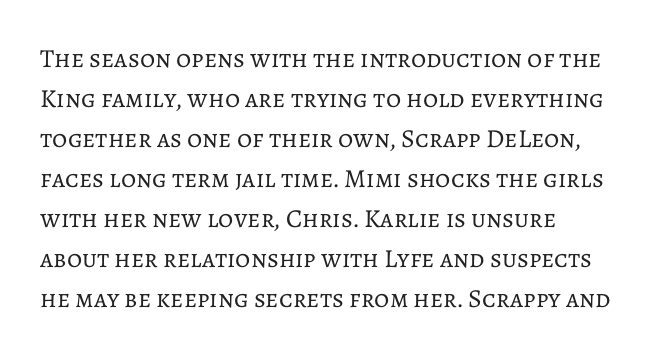
Q: Is the text bold? A: No.
Q: Is the text italic (slanted)? A: No, it is upright.
Q: Is the text underlined? A: No.
Q: Is the spacing between letters normal or unusually wide? A: Normal.
Q: Is the spacing between lines tight, normal or loose? A: Normal.
